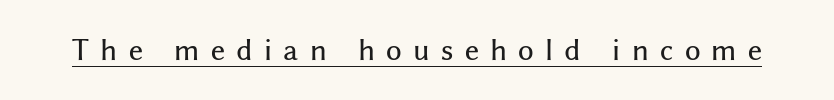
The image shows 27 px text type, upright; set unusually wide letter spacing (+0.42 em), underlined.
